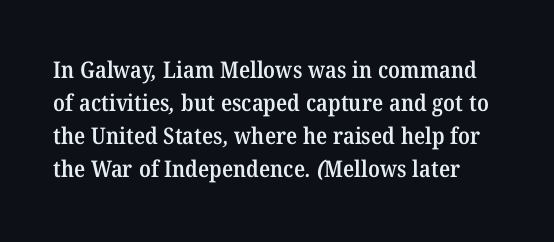
Q: Is the text bold? A: Semi-bold.
Q: Is the text underlined? A: No.
Q: Is the spacing between letters normal or unusually wide? A: Normal.
Q: Is the spacing between lines tight, normal or loose? A: Normal.
